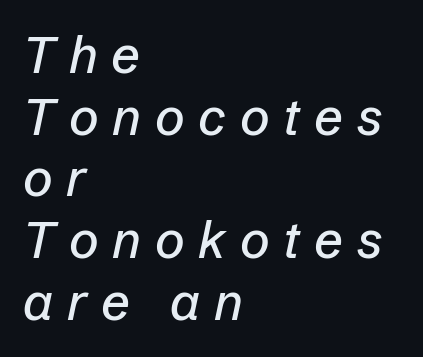
Q: Is the text italic (slanted)? A: Yes, it leans right by about 12 degrees.
Q: Is the text underlined? A: No.
Q: How is the paragraph aligned? A: Left-aligned.
Q: Is the spacing between letters normal or unusually wide? A: Unusually wide.
Q: Width (condensed, normal, or wide)? A: Normal.
Q: Stroke contrast? A: Low.
Q: x-height? A: Medium.
Q: Monospaced? A: No.
